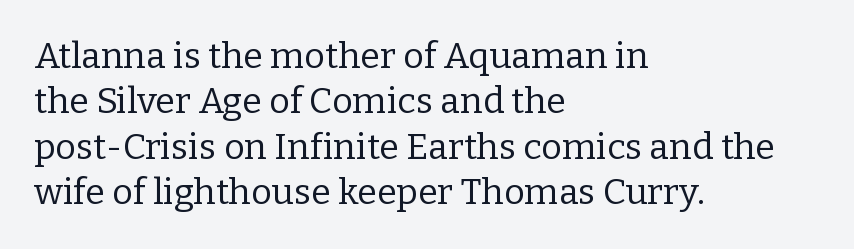
If you measured baseline to baseline, you'd find a middling distance. No italicization has been applied; the sample stays upright. The rendering shows small feet on the letterforms — a serif design. Stems and bowls with no extra thickness — not bold. Think of a printed novel: that variable character pitch is what you see here. Tracking here is standard; glyphs follow each other at the usual distance.
